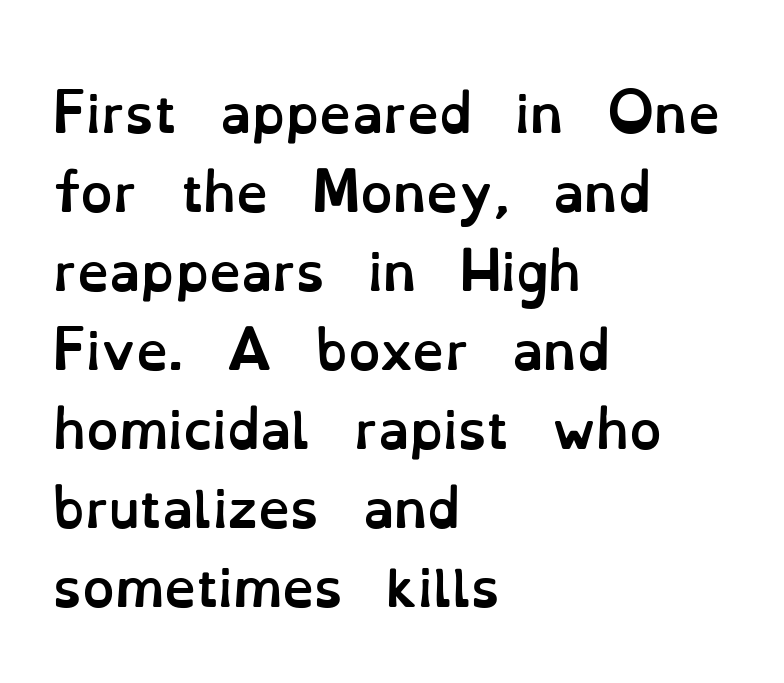
{"italic": "no", "bold": "yes", "weight": "semibold", "width": "normal", "stroke_contrast": "low", "x_height": "small", "monospaced": "no", "underline": "no", "align": "left", "line_spacing": "normal", "line_spacing_ratio": 1.55, "letter_spacing": "normal", "letter_spacing_em": 0.0, "glyph_px": 51}
